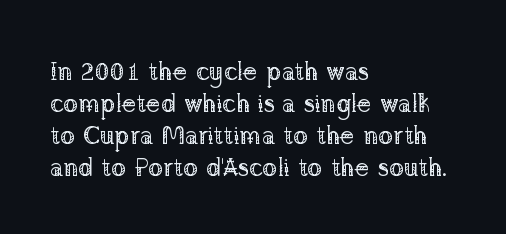
The image shows 25 px text type, upright; set left-aligned, normal line spacing (1.28x), normal letter spacing, not underlined.
